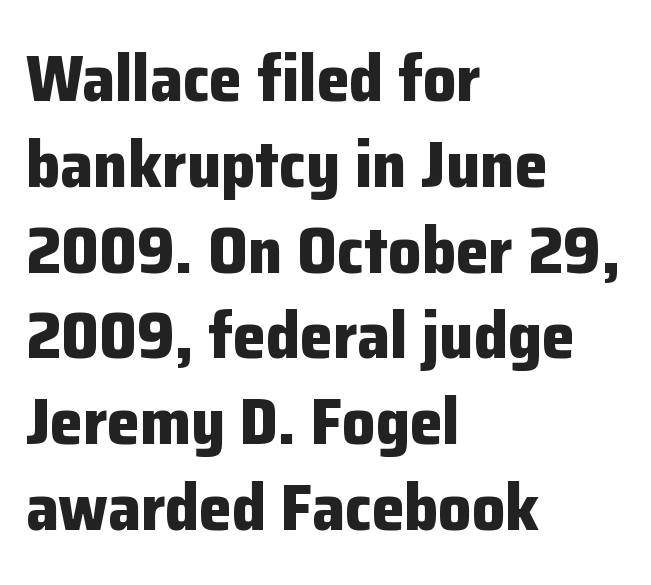
{"serif": "no", "italic": "no", "bold": "yes", "weight": "bold", "width": "normal", "stroke_contrast": "low", "x_height": "medium", "monospaced": "no", "underline": "no", "align": "left", "line_spacing": "normal", "line_spacing_ratio": 1.3, "letter_spacing": "normal", "letter_spacing_em": 0.0, "glyph_px": 66}
